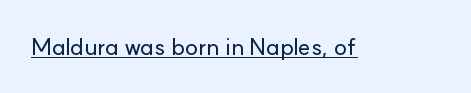
Default kerning and tracking; the words read as compact shapes. Notice how the stems are strictly vertical — no italics here. The glyphs are accompanied by a horizontal stroke just below them.
